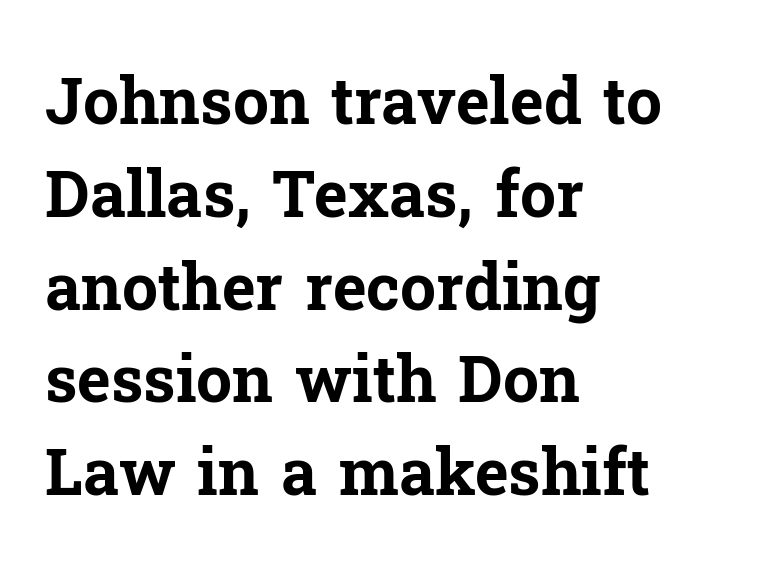
{"serif": "yes", "italic": "no", "bold": "yes", "weight": "bold", "width": "normal", "stroke_contrast": "low", "x_height": "medium", "monospaced": "no", "underline": "no", "align": "left", "line_spacing": "normal", "line_spacing_ratio": 1.45, "letter_spacing": "normal", "letter_spacing_em": 0.0, "glyph_px": 64}
